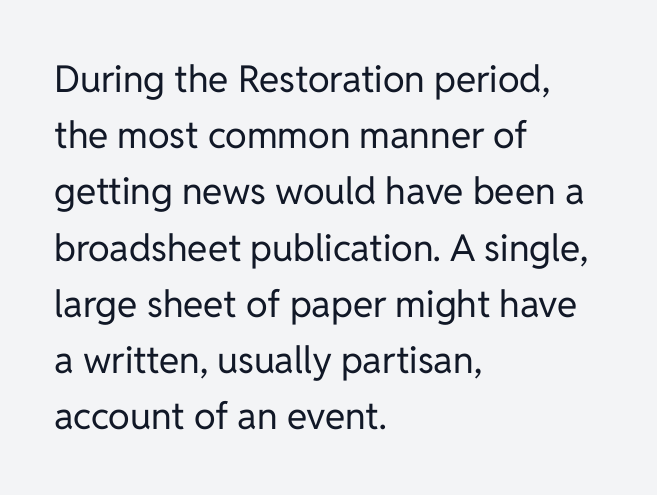
Casual observation: everything's shoved over to the left. A clean baseline with only descenders dipping below it. These lines are rendered in a variable-pitch font. The type is set solid horizontally, with unmodified tracking.
